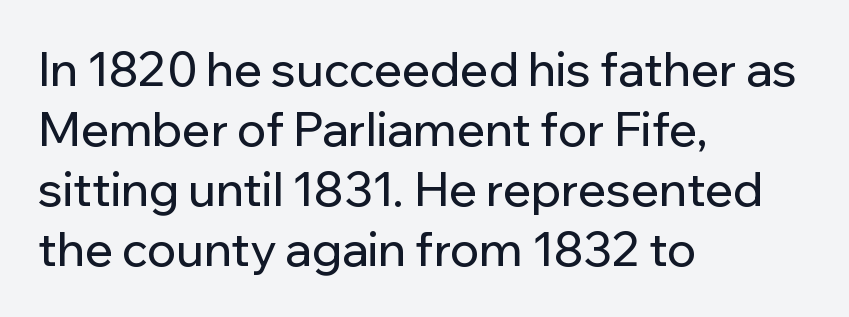
Posture: vertical. These lines are rendered in a variable-pitch font. Type style note: lacks serifs. The passage shown has conventional tracking throughout. Bare-footed words on every line.
